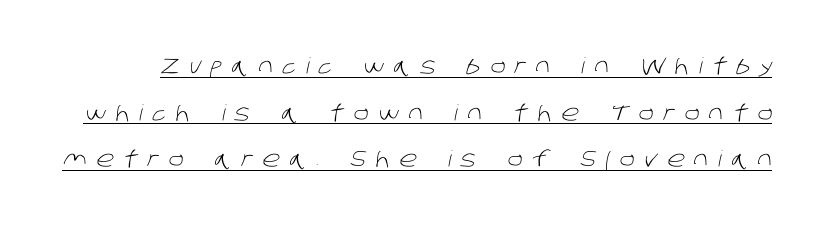
You can see a thin bar hugging the bottom of the glyphs. No chunkiness to these letters — they're not bold. This sample uses expanded letter spacing, leaving extra air between glyphs. Airy leading.
